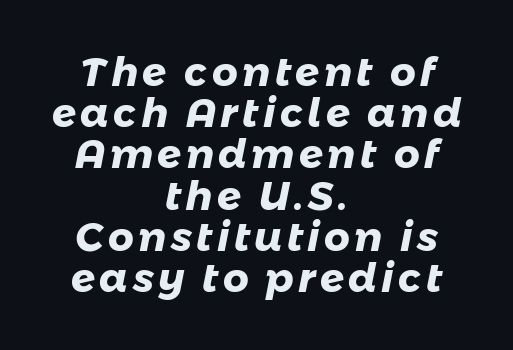
The image shows 40 px heavy sans-serif type; set centered, tight line spacing (1.03x), not underlined; low stroke contrast and a medium x-height.
